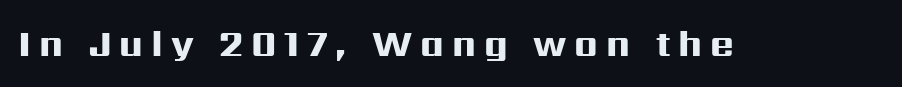
{"serif": "no", "italic": "no", "bold": "yes", "weight": "heavy", "width": "wide", "stroke_contrast": "high", "x_height": "medium", "monospaced": "no", "underline": "no", "letter_spacing": "wide", "letter_spacing_em": 0.22, "glyph_px": 36}
